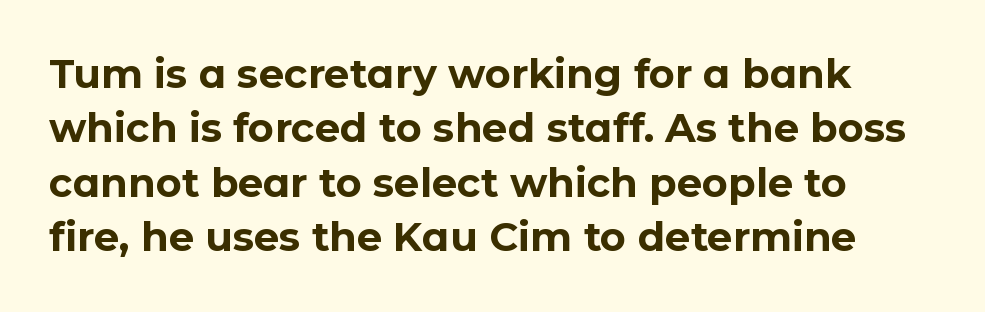
Compared with typical body copy, the letter spacing here is the same. The font family rendered here belongs to the sans-serif group. Spacing verdict: proportional, widths tailored to each character. The foot of each line stays bare and open. A dark, heavy texture on the line: the type is bold.
